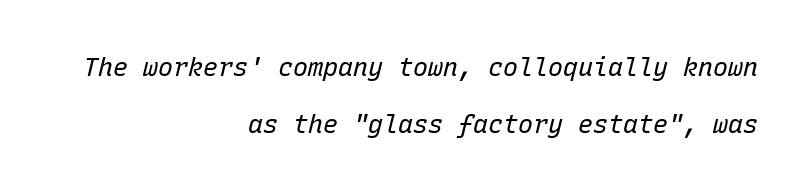
Q: Is the text bold? A: No.
Q: Is the text italic (slanted)? A: Yes, it leans right by about 15 degrees.
Q: Is the text underlined? A: No.
Q: How is the paragraph aligned? A: Right-aligned.
Q: Is the spacing between letters normal or unusually wide? A: Normal.
Q: Is the spacing between lines tight, normal or loose? A: Loose.
